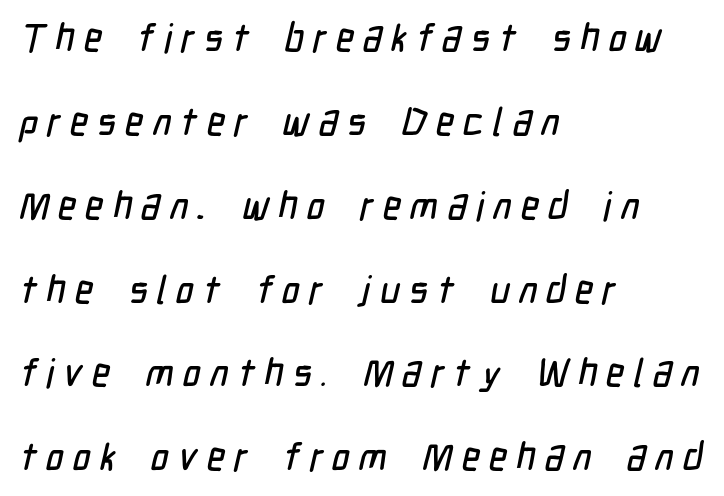
The image shows 39 px condensed sans-serif type; set left-aligned, loose line spacing (2.15x), unusually wide letter spacing (+0.23 em), not underlined; low stroke contrast and a medium x-height.
